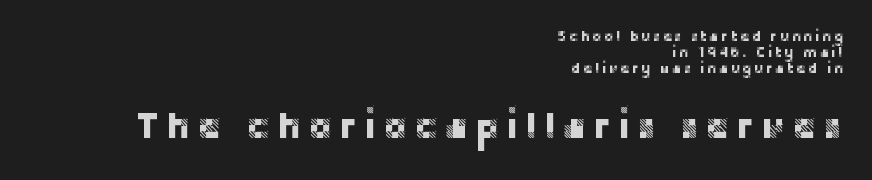
The image shows 37 px sans-serif type, upright; set right-aligned, tight line spacing (1.13x), not underlined; the second (bottom) block is 2.64x larger; low stroke contrast and a large x-height.
